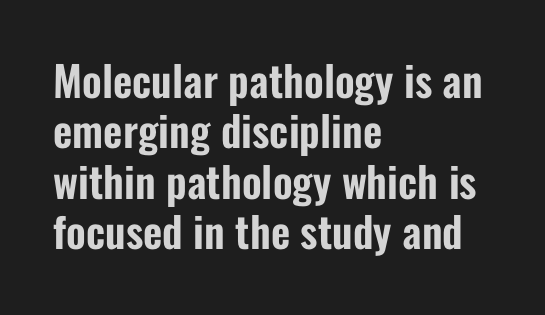
Q: Is the text italic (slanted)? A: No, it is upright.
Q: Is the typeface a serif or a sans-serif typeface? A: Sans-serif.
Q: Is the text underlined? A: No.
Q: How is the paragraph aligned? A: Left-aligned.
Q: Is the spacing between letters normal or unusually wide? A: Normal.
Q: Width (condensed, normal, or wide)? A: Condensed.
Q: Stroke contrast? A: Low.
Q: x-height? A: Medium.
Q: Monospaced? A: No.
